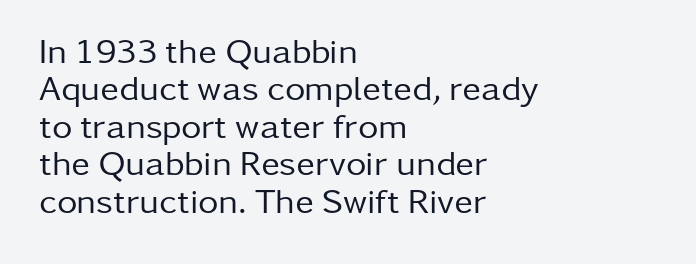
Q: Is the text bold? A: No.
Q: Is the text italic (slanted)? A: No, it is upright.
Q: Is the typeface a serif or a sans-serif typeface? A: Sans-serif.
Q: Is the text underlined? A: No.
Q: How is the paragraph aligned? A: Left-aligned.
Q: Is the spacing between letters normal or unusually wide? A: Normal.
Q: Is the spacing between lines tight, normal or loose? A: Tight.
Q: Width (condensed, normal, or wide)? A: Normal.
Q: Stroke contrast? A: Low.
Q: x-height? A: Medium.
Q: Monospaced? A: No.
